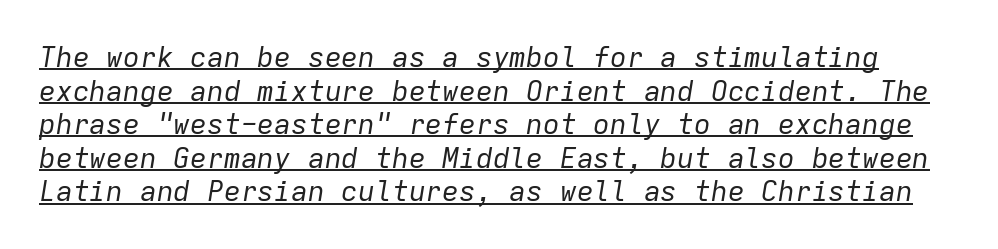
The image shows 28 px regular-weight type, italic (leaning right), monospaced; set line spacing 1.2x, normal letter spacing, underlined; low stroke contrast and a medium x-height.
